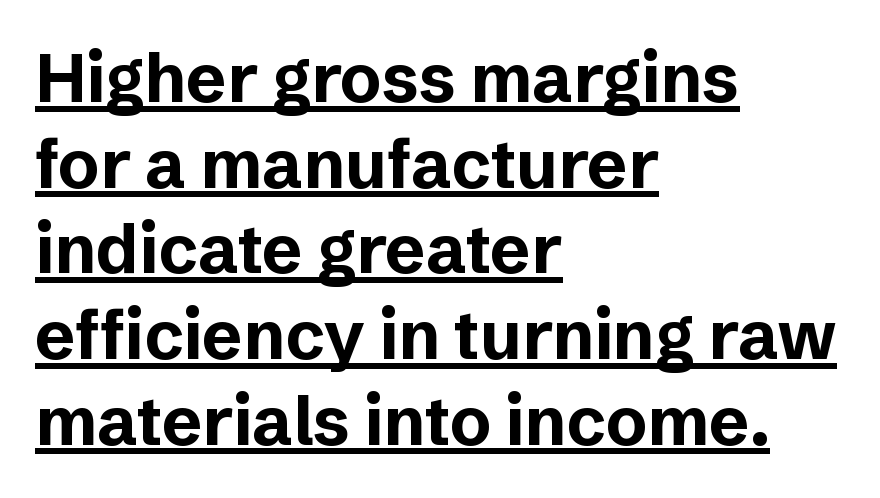
Typographically, this falls in the sans-serif category. A typesetter would call this proportional, since set widths differ per character. The font's upright variant was chosen for this text. The setting favours the left margin, as ordinary paragraphs usually do. Whoever set this chose a conventional vertical rhythm. Underlining? Definitely there.
